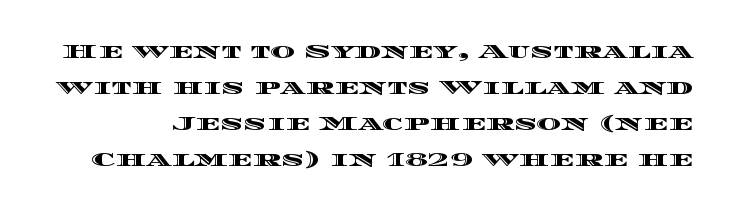
{"italic": "no", "underline": "no", "line_spacing_ratio": 1.72, "letter_spacing": "normal", "letter_spacing_em": 0.0, "glyph_px": 21}
